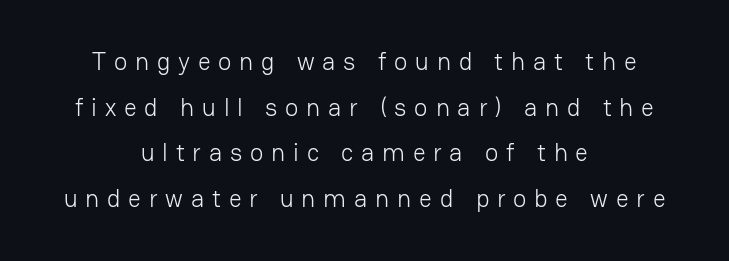
The passage is arranged like a title page — every line centered. Honestly, the letter spacing is so wide it's the main thing you notice. If you drew a line through each stem, it would be perfectly vertical. Beneath every word, the page is bare. The font sits on the lighter half of the weight spectrum, regular included.
